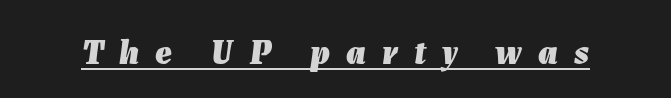
The image shows 35 px heavy type, italic (leaning right); set unusually wide letter spacing (+0.46 em), underlined; low stroke contrast and a medium x-height.
